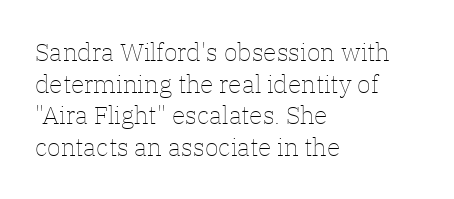
{"italic": "no", "bold": "no", "underline": "no", "align": "left", "line_spacing": "normal", "line_spacing_ratio": 1.27, "letter_spacing": "normal", "letter_spacing_em": 0.0, "glyph_px": 25}
